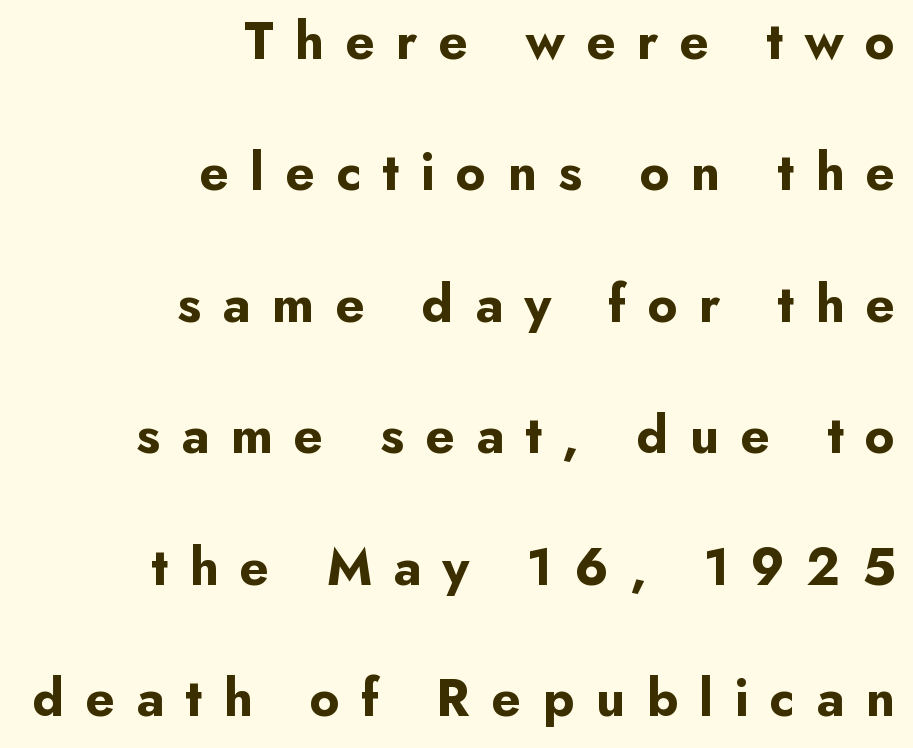
Q: Is the text bold? A: Yes.
Q: Is the text italic (slanted)? A: No, it is upright.
Q: Is the typeface a serif or a sans-serif typeface? A: Sans-serif.
Q: Is the text underlined? A: No.
Q: How is the paragraph aligned? A: Right-aligned.
Q: Is the spacing between letters normal or unusually wide? A: Unusually wide.
Q: Is the spacing between lines tight, normal or loose? A: Loose.
Q: Width (condensed, normal, or wide)? A: Normal.
Q: Stroke contrast? A: Low.
Q: x-height? A: Small.
Q: Monospaced? A: No.
